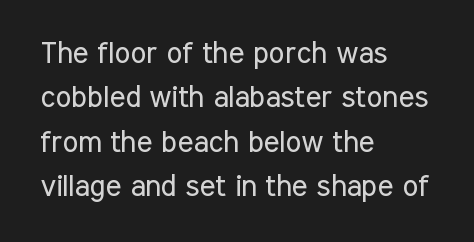
{"serif": "no", "italic": "no", "bold": "no", "weight": "regular", "width": "condensed", "stroke_contrast": "low", "x_height": "medium", "monospaced": "no", "underline": "no", "align": "left", "line_spacing": "normal", "line_spacing_ratio": 1.48, "letter_spacing": "normal", "letter_spacing_em": 0.0, "glyph_px": 30}
